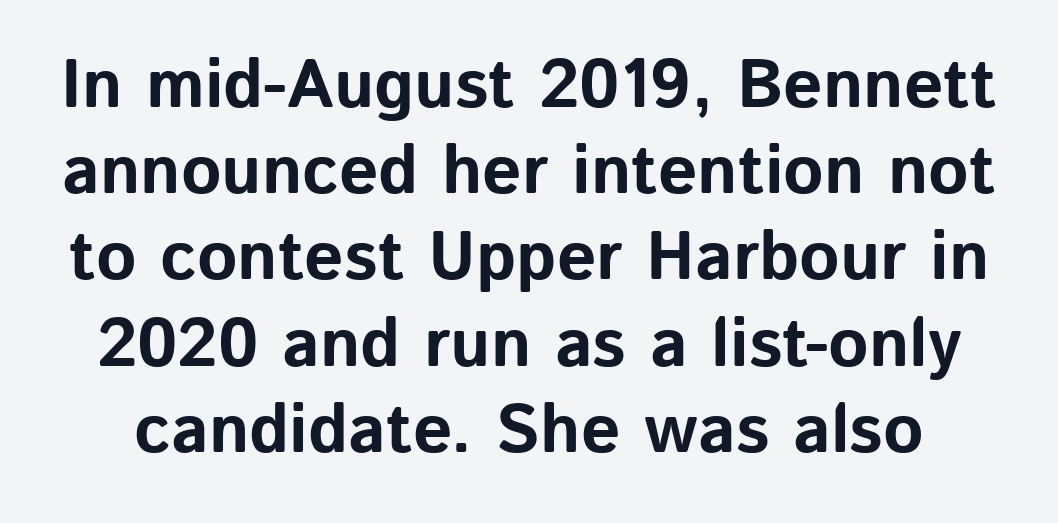
A typesetter would call this zero additional tracking. Is this a sans? Yes — the strokes have no serifs. Is this a fixed-width face? No — the glyphs have proportional, varying widths. This rendering features lettering with no underline.
